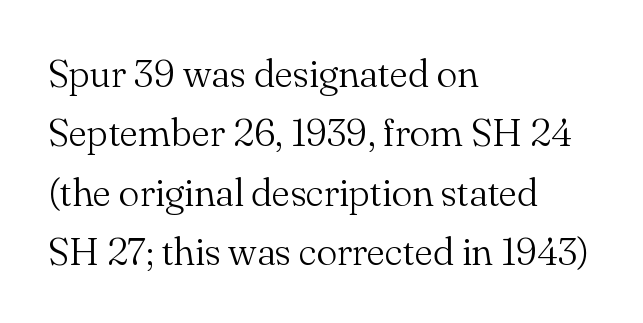
{"serif": "yes", "italic": "no", "bold": "no", "weight": "light", "width": "normal", "stroke_contrast": "medium", "x_height": "small", "monospaced": "no", "underline": "no", "align": "left", "line_spacing": "normal", "line_spacing_ratio": 1.52, "letter_spacing": "normal", "letter_spacing_em": 0.0, "glyph_px": 39}
